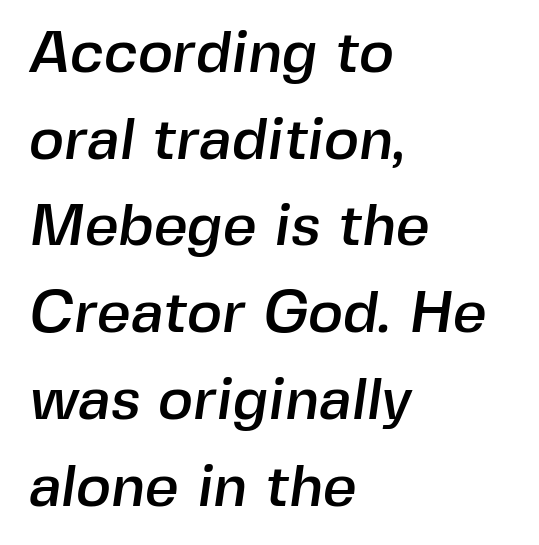
{"serif": "no", "width": "normal", "x_height": "medium", "monospaced": "no", "underline": "no", "align": "left", "line_spacing": "normal", "line_spacing_ratio": 1.47, "letter_spacing": "normal", "letter_spacing_em": 0.0, "glyph_px": 59}
